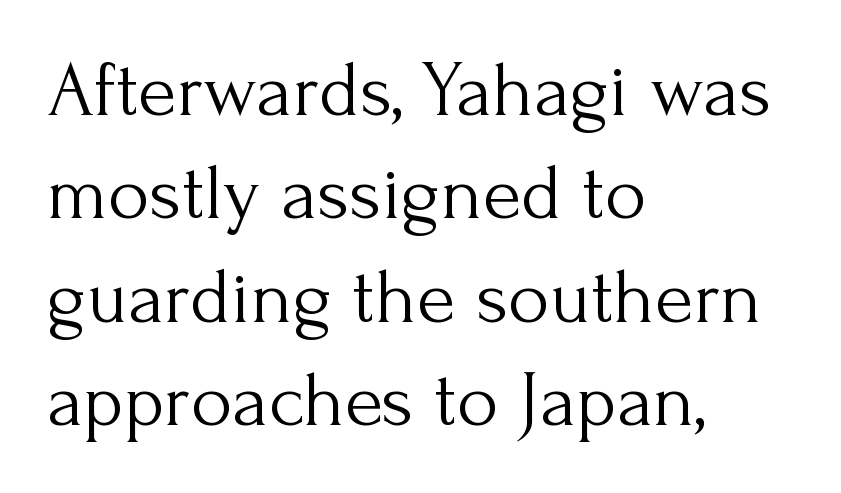
{"serif": "yes", "italic": "no", "bold": "no", "weight": "light", "width": "normal", "stroke_contrast": "medium", "x_height": "small", "monospaced": "no", "underline": "no", "align": "left", "line_spacing": "normal", "line_spacing_ratio": 1.31, "letter_spacing": "normal", "letter_spacing_em": 0.0, "glyph_px": 79}
